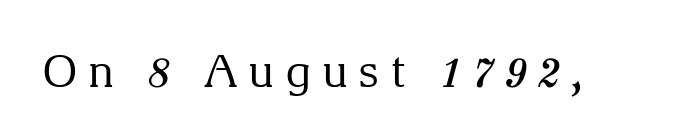
Underline: absent. The type sits square on the baseline with zero lean. No heavy texture on the line: the type isn't bold. Do the characters align in a grid? No, the font is proportional. Note: serifs present on the glyphs.
